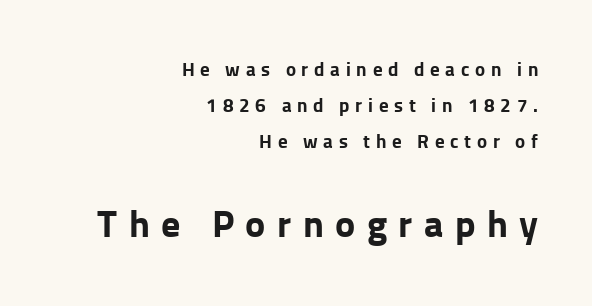
Q: Is the text bold? A: Yes.
Q: Is the text italic (slanted)? A: No, it is upright.
Q: Is the typeface a serif or a sans-serif typeface? A: Sans-serif.
Q: Is the text underlined? A: No.
Q: How is the paragraph aligned? A: Right-aligned.
Q: Is the spacing between letters normal or unusually wide? A: Unusually wide.
Q: Is the spacing between lines tight, normal or loose? A: Loose.
Q: Which block of text is set in a larger size, the first (top) or the second (bottom)? A: The second (bottom) one.
Q: Width (condensed, normal, or wide)? A: Normal.
Q: Stroke contrast? A: Low.
Q: x-height? A: Medium.
Q: Monospaced? A: No.
